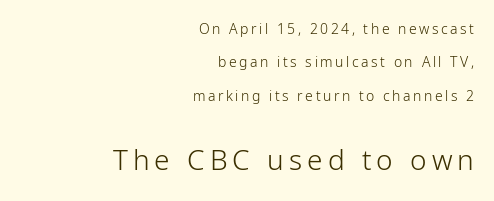
The image shows 28 px light sans-serif type, upright; set right-aligned, loose line spacing (2.39x), not underlined; the second (bottom) block is 2.0x larger; low stroke contrast and a medium x-height.
